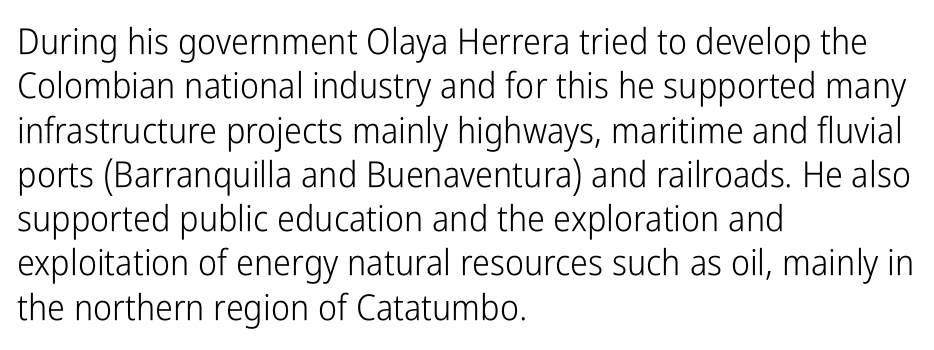
Q: Is the text bold? A: No.
Q: Is the text italic (slanted)? A: No, it is upright.
Q: Is the typeface a serif or a sans-serif typeface? A: Sans-serif.
Q: Is the text underlined? A: No.
Q: How is the paragraph aligned? A: Left-aligned.
Q: Is the spacing between letters normal or unusually wide? A: Normal.
Q: Width (condensed, normal, or wide)? A: Condensed.
Q: Stroke contrast? A: Low.
Q: x-height? A: Medium.
Q: Monospaced? A: No.
